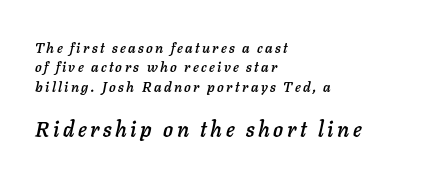
{"italic": "yes", "lean": "right", "slant_degrees": 11, "underline": "no", "align": "left", "line_spacing": "normal", "line_spacing_ratio": 1.38, "larger_block": "second", "size_ratio": 1.5, "glyph_px": 21}
